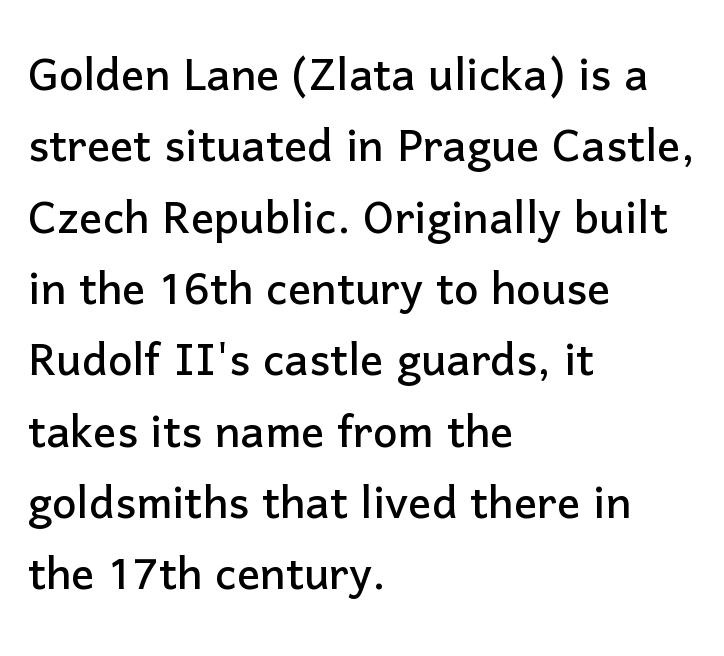
Q: Is the text italic (slanted)? A: No, it is upright.
Q: Is the typeface a serif or a sans-serif typeface? A: Sans-serif.
Q: Is the text underlined? A: No.
Q: How is the paragraph aligned? A: Left-aligned.
Q: Is the spacing between letters normal or unusually wide? A: Normal.
Q: Width (condensed, normal, or wide)? A: Normal.
Q: Stroke contrast? A: Low.
Q: x-height? A: Medium.
Q: Monospaced? A: No.
